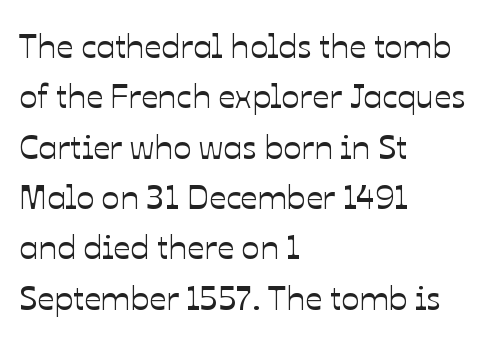
{"italic": "no", "width": "normal", "stroke_contrast": "low", "x_height": "medium", "monospaced": "no", "underline": "no", "align": "left", "line_spacing": "normal", "line_spacing_ratio": 1.48, "letter_spacing": "normal", "letter_spacing_em": 0.0, "glyph_px": 34}
